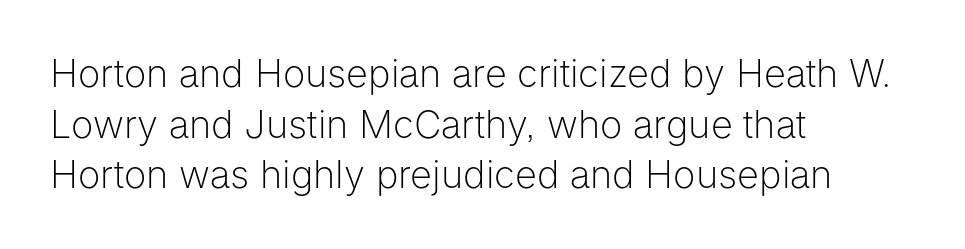
{"serif": "no", "italic": "no", "bold": "no", "weight": "light", "width": "normal", "stroke_contrast": "low", "x_height": "medium", "monospaced": "no", "underline": "no", "align": "left", "line_spacing": "normal", "line_spacing_ratio": 1.33, "letter_spacing": "normal", "letter_spacing_em": 0.0, "glyph_px": 38}
